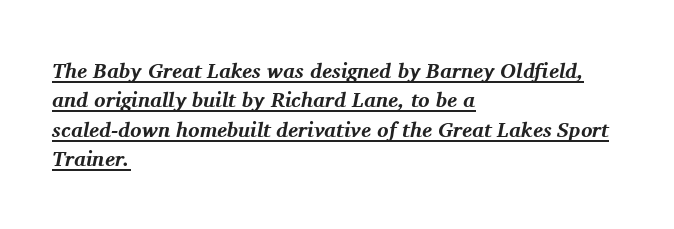
Q: Is the text bold? A: Yes.
Q: Is the text italic (slanted)? A: Yes, it leans right by about 11 degrees.
Q: Is the text underlined? A: Yes.
Q: How is the paragraph aligned? A: Left-aligned.
Q: Is the spacing between letters normal or unusually wide? A: Normal.
Q: Is the spacing between lines tight, normal or loose? A: Normal.
